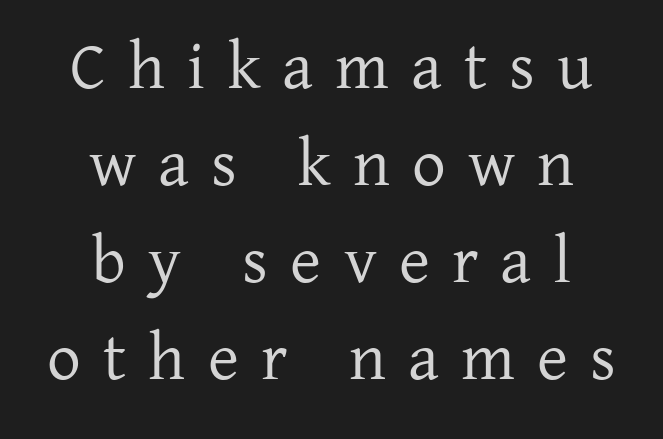
{"serif": "yes", "italic": "no", "width": "normal", "stroke_contrast": "low", "x_height": "medium", "monospaced": "no", "underline": "no", "align": "center", "line_spacing": "normal", "line_spacing_ratio": 1.45, "letter_spacing": "wide", "letter_spacing_em": 0.33, "glyph_px": 67}
